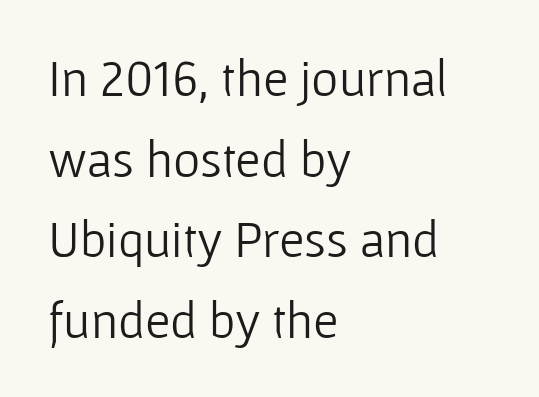
The specimen reads as upright at a glance. Clear beneath every line of the passage. Stroke terminals: plain, sans-serif. This is not heavy type; no bold has been used. These lines are set flush left with a ragged right edge.
